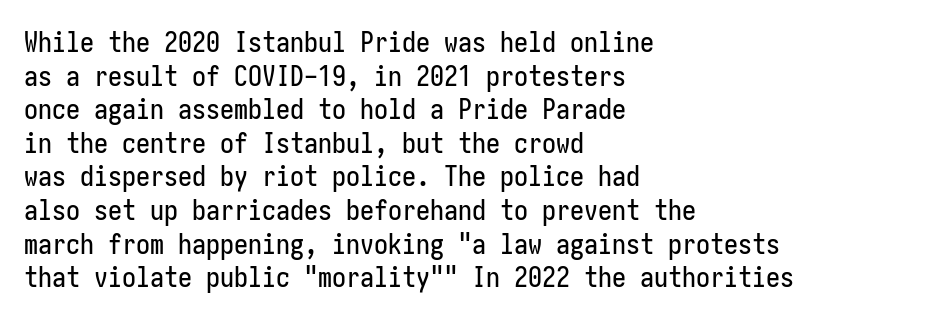
Q: Is the text italic (slanted)? A: No, it is upright.
Q: Is the typeface a serif or a sans-serif typeface? A: Sans-serif.
Q: Is the text underlined? A: No.
Q: How is the paragraph aligned? A: Left-aligned.
Q: Is the spacing between letters normal or unusually wide? A: Normal.
Q: Width (condensed, normal, or wide)? A: Condensed.
Q: Stroke contrast? A: Low.
Q: x-height? A: Medium.
